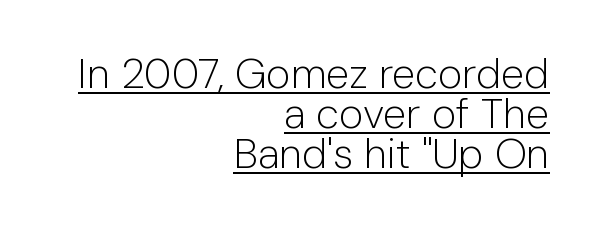
The passage shown is not bold in any degree. Proportional: the letters do not fall into vertical columns. The typesetter chose a ragged-left arrangement here. The designer dialed line spacing down below the default.
